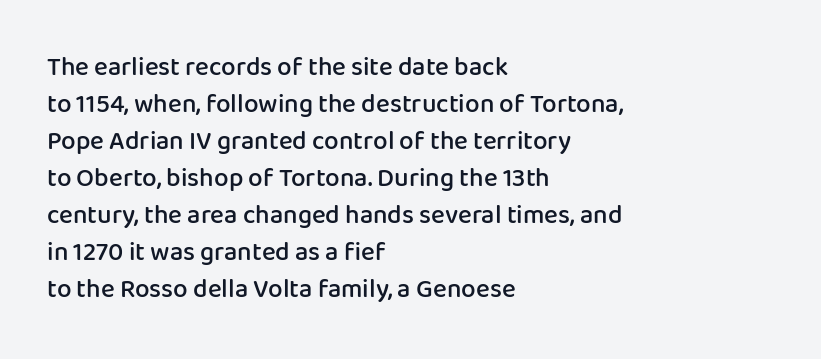
The image shows 26 px text type, upright; set left-aligned, normal line spacing (1.42x), normal letter spacing, not underlined.
